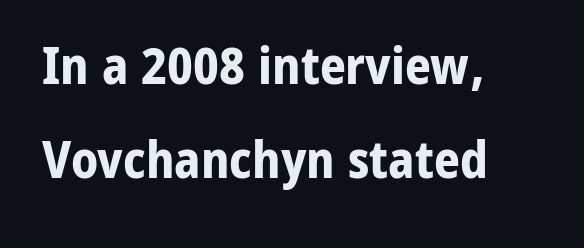
This is heavy type, rendered in bold. If you drew a line through each stem, it would be perfectly vertical. Varying glyph widths throughout — classic text-font behaviour. One-word summary of the alignment: left. How are the letters spaced? Ordinarily, with no added tracking.
